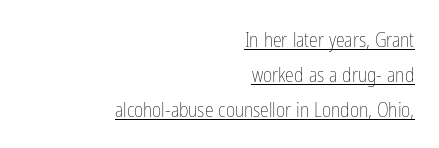
The image shows 20 px text type, upright; set right-aligned, line spacing 1.75x, normal letter spacing, underlined.
